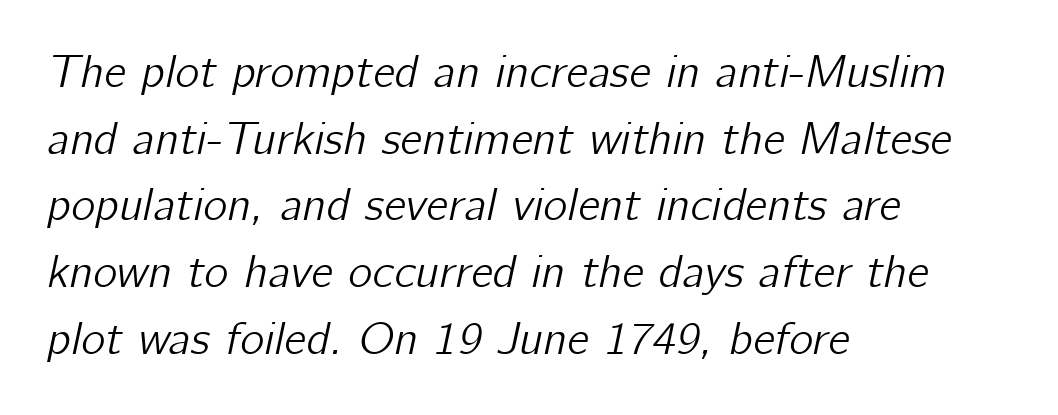
{"italic": "yes", "lean": "right", "slant_degrees": 12, "width": "normal", "stroke_contrast": "low", "x_height": "medium", "monospaced": "no", "underline": "no", "align": "left", "line_spacing": "normal", "line_spacing_ratio": 1.45, "letter_spacing": "normal", "letter_spacing_em": 0.0, "glyph_px": 46}
